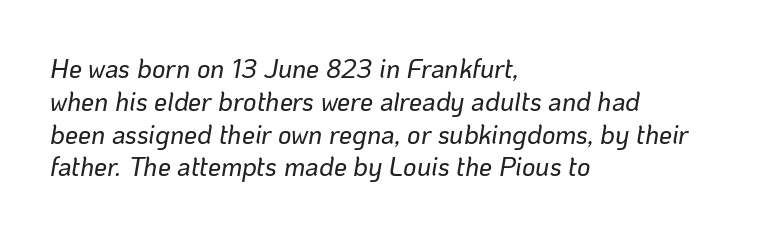
The image shows 26 px text type, italic (leaning right); set left-aligned, normal line spacing (1.26x), normal letter spacing, not underlined.
